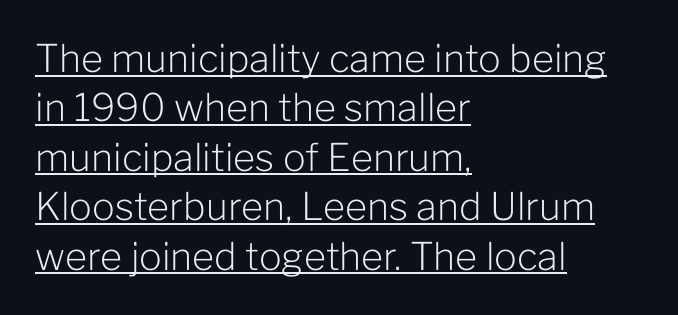
The image shows 38 px light sans-serif type, upright; set left-aligned, normal line spacing (1.3x), normal letter spacing, underlined; low stroke contrast and a medium x-height.
